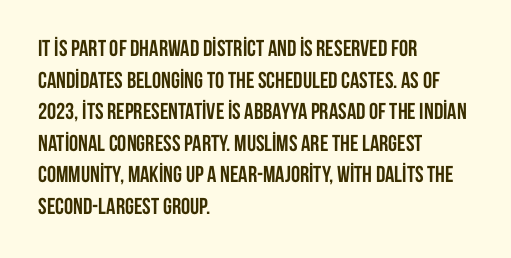
Q: Is the text bold? A: Yes.
Q: Is the text italic (slanted)? A: No, it is upright.
Q: Is the text underlined? A: No.
Q: How is the paragraph aligned? A: Left-aligned.
Q: Is the spacing between letters normal or unusually wide? A: Normal.
Q: Is the spacing between lines tight, normal or loose? A: Normal.
